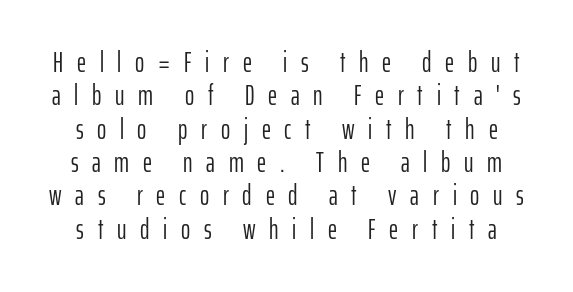
Weight: regular or lighter. Tracking here is generous; glyphs stand well apart from one another. Do the characters align in a grid? No, the font is proportional. Ascenders rise straight up at ninety degrees. Serifs: no, the terminals of the letterforms are clean.
